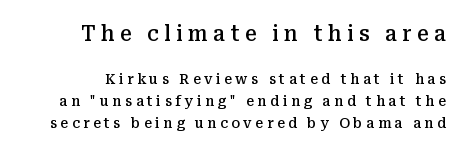
How are the letters spaced? Widely, with obvious added tracking. The earlier block is typeset at a bigger size than the later block. Ordinary non-slanted type is in use. A fair bit of extra ink — the face is semibold, not bold. Descenders hang freely into open space.
